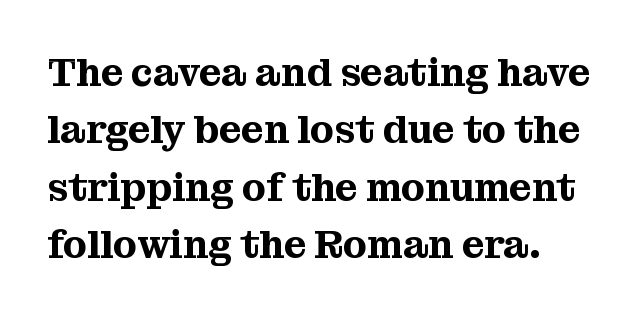
{"serif": "yes", "italic": "no", "width": "normal", "stroke_contrast": "medium", "x_height": "medium", "monospaced": "no", "underline": "no", "align": "left", "line_spacing": "normal", "line_spacing_ratio": 1.47, "letter_spacing": "normal", "letter_spacing_em": 0.0, "glyph_px": 39}
